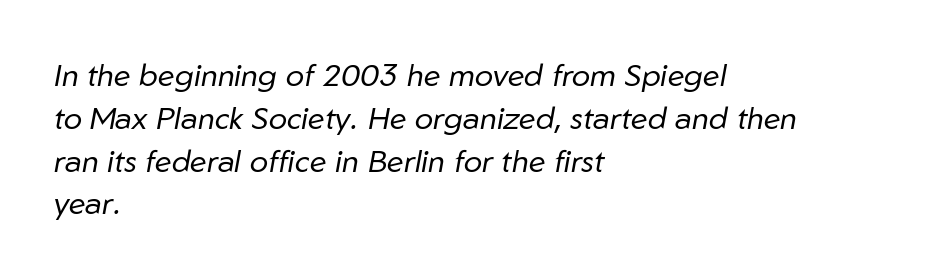
The image shows 31 px regular-weight type, italic (leaning right); set left-aligned, normal line spacing (1.38x), normal letter spacing, not underlined; low stroke contrast and a medium x-height.
